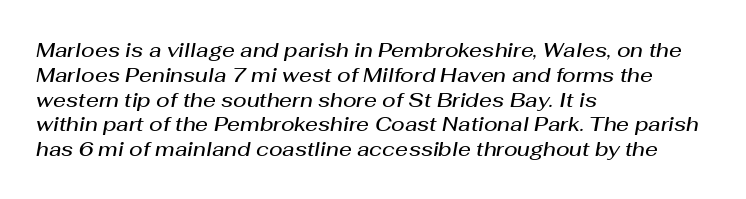
The image shows 20 px text type, italic (leaning right); set left-aligned, line spacing 1.24x, normal letter spacing, not underlined.
